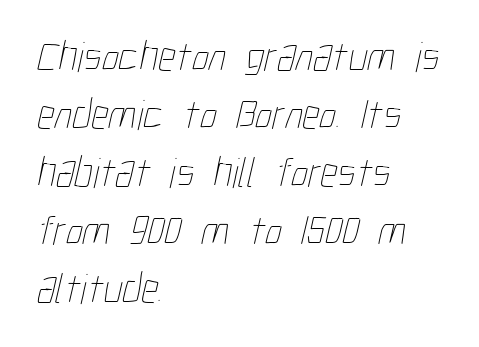
Q: Is the text bold? A: No.
Q: Is the text underlined? A: No.
Q: How is the paragraph aligned? A: Left-aligned.
Q: Is the spacing between letters normal or unusually wide? A: Normal.
Q: Is the spacing between lines tight, normal or loose? A: Normal.
Q: Width (condensed, normal, or wide)? A: Condensed.
Q: Stroke contrast? A: Low.
Q: x-height? A: Medium.
Q: Monospaced? A: No.
